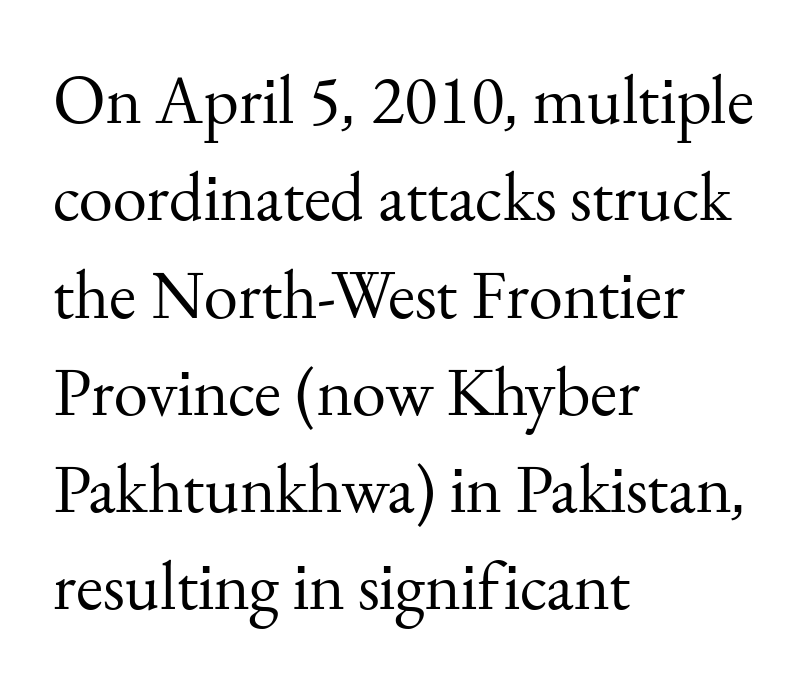
The image shows 69 px regular-weight serif type, upright; set left-aligned, normal line spacing (1.41x), normal letter spacing, not underlined; medium stroke contrast and a small x-height.
